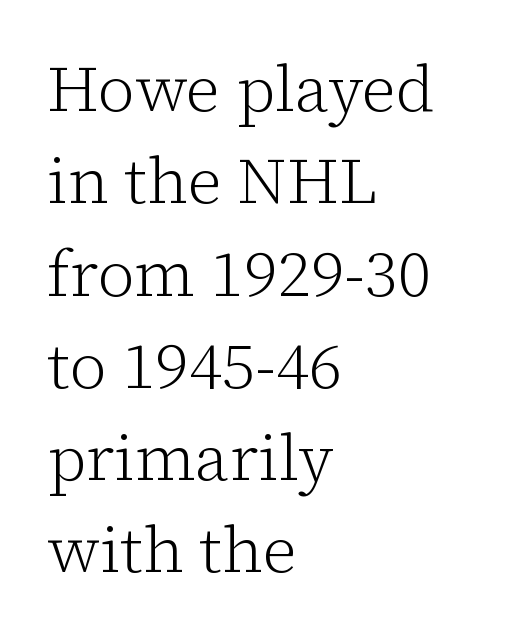
The image shows 65 px light serif type, upright; set left-aligned, normal line spacing (1.42x), normal letter spacing, not underlined; low stroke contrast and a medium x-height.
